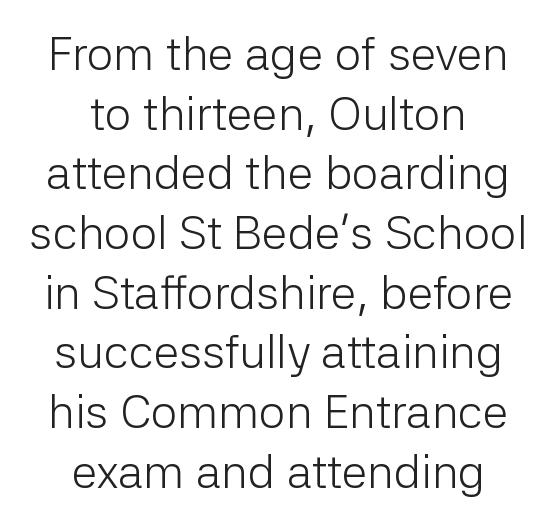
Every stem runs plumb, perpendicular to the baseline. Does the type have serifs? No, each stem ends abruptly. The gaps between neighbouring characters are ordinary and unremarkable. Teacher's note: observe the equal gaps on both sides — that is centered alignment. Each letter keeps its own natural width here, so spacing adapts to shape.
